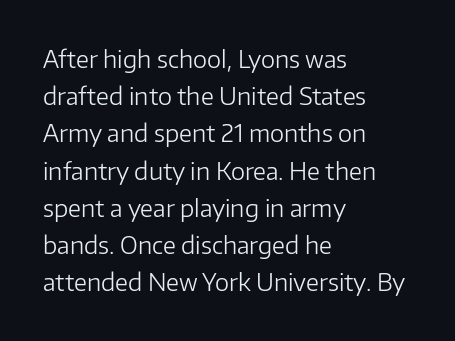
{"italic": "no", "bold": "no", "underline": "no", "align": "left", "line_spacing": "normal", "line_spacing_ratio": 1.55, "letter_spacing": "normal", "letter_spacing_em": 0.0, "glyph_px": 24}
